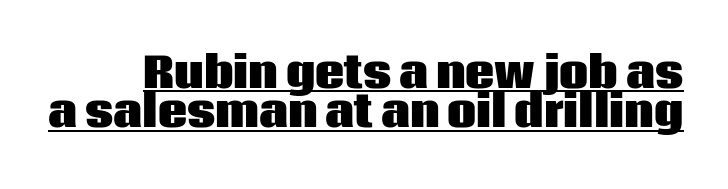
What's the leading like? Squeezed, with rows nearly overlapping. In terms of letterspacing, this is plain default setting. The typography opts for an upright posture over an oblique one. The face used here appears with an underline applied. Plenty of ink on the page — the face is bold. Grotesque or geometric, the face here clearly has no serifs.
